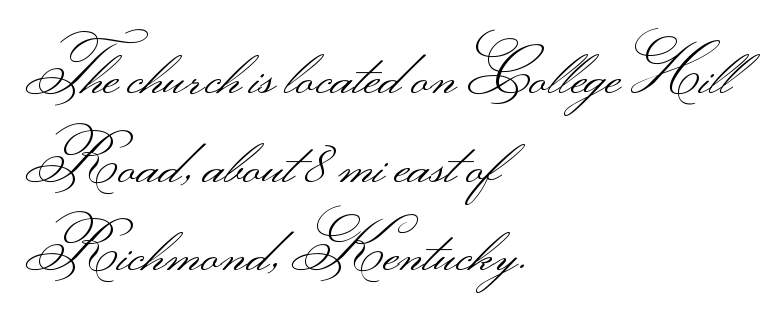
Q: Is the text bold? A: No.
Q: Is the text italic (slanted)? A: Yes.
Q: Is the typeface a serif or a sans-serif typeface? A: Sans-serif.
Q: Is the text underlined? A: No.
Q: How is the paragraph aligned? A: Left-aligned.
Q: Is the spacing between letters normal or unusually wide? A: Normal.
Q: Is the spacing between lines tight, normal or loose? A: Normal.
Q: Width (condensed, normal, or wide)? A: Wide.
Q: Stroke contrast? A: Medium.
Q: Monospaced? A: No.
